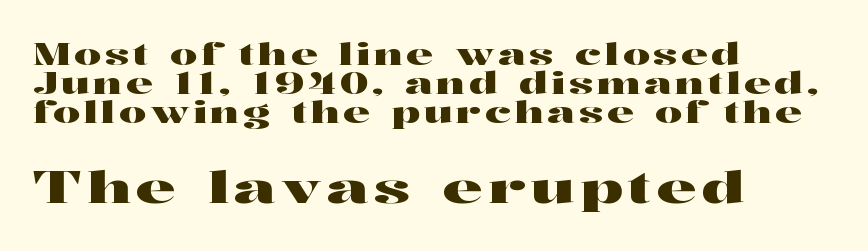
{"serif": "yes", "italic": "no", "width": "wide", "stroke_contrast": "high", "x_height": "medium", "monospaced": "no", "underline": "no", "align": "left", "line_spacing": "tight", "line_spacing_ratio": 0.96, "larger_block": "second", "size_ratio": 1.5, "glyph_px": 45}
